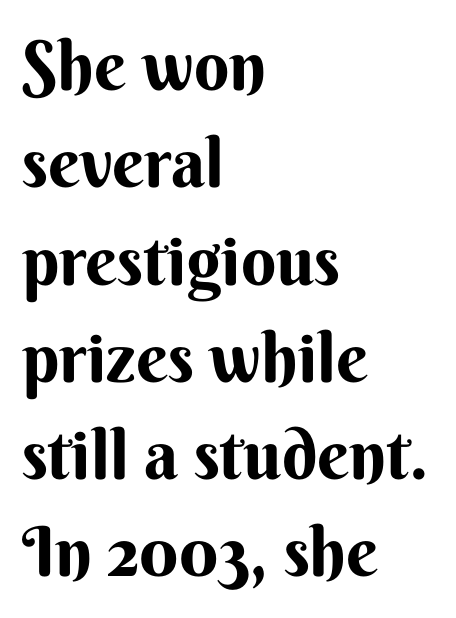
Serif or sans? Sans — the stroke terminals are bare. A dark, heavy texture on the line: the type is bold. A typesetter would mark this as roman, not italic. Reading down the block, your eye returns to a fixed left position each line. A normal amount of white space separates one row of letters from the next.
